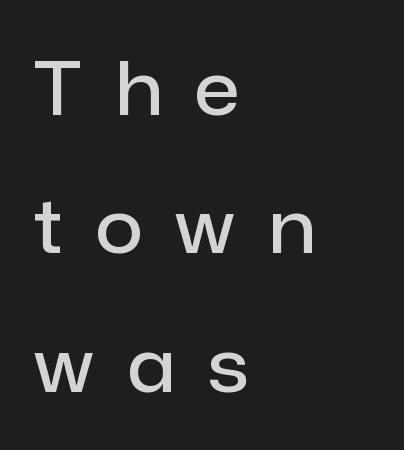
{"serif": "no", "italic": "no", "bold": "semi", "weight": "semibold", "width": "normal", "stroke_contrast": "low", "x_height": "medium", "monospaced": "no", "underline": "no", "align": "left", "line_spacing_ratio": 1.87, "letter_spacing": "wide", "letter_spacing_em": 0.45, "glyph_px": 74}
